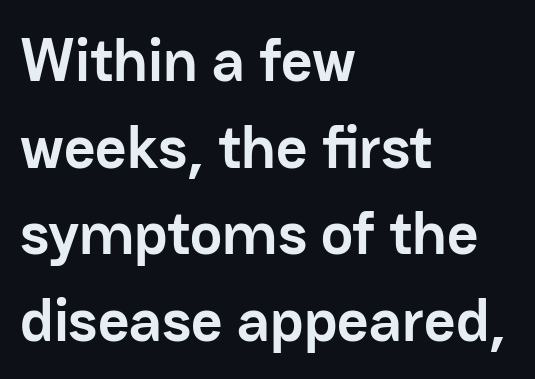
The image shows 61 px semibold sans-serif type, upright; set left-aligned, normal line spacing (1.42x), normal letter spacing, not underlined; low stroke contrast and a medium x-height.
